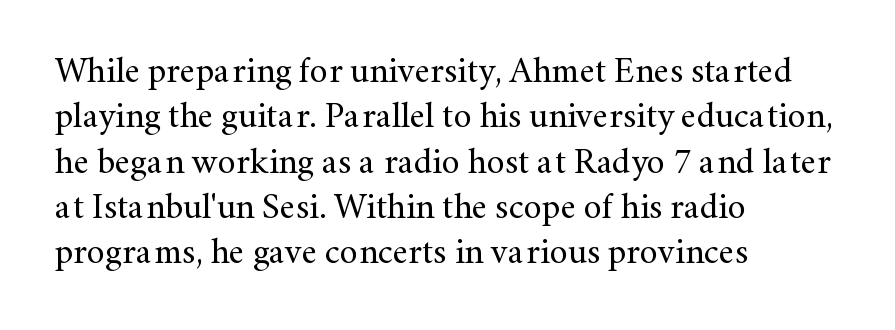
The image shows 36 px regular-weight serif type, upright; set left-aligned, normal line spacing (1.26x), normal letter spacing, not underlined; medium stroke contrast and a small x-height.
